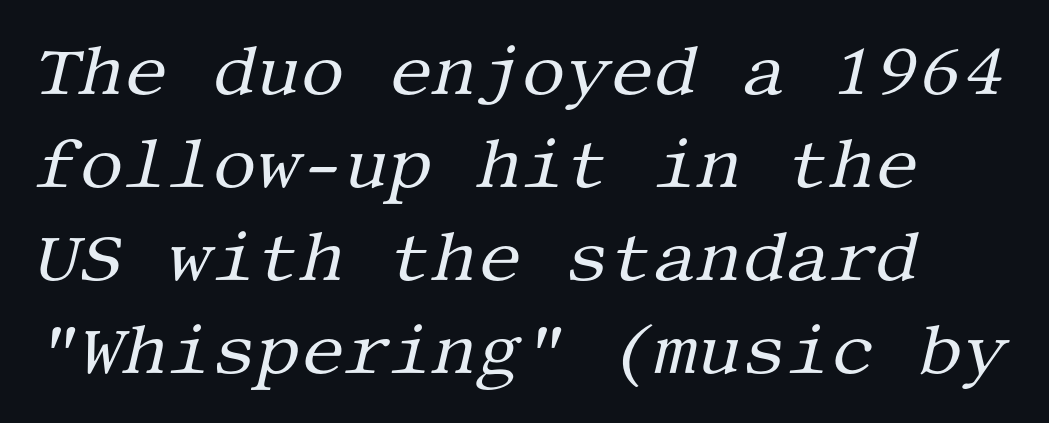
{"serif": "yes", "italic": "yes", "lean": "right", "slant_degrees": 13, "bold": "no", "weight": "regular", "width": "normal", "stroke_contrast": "medium", "x_height": "large", "underline": "no", "align": "left", "line_spacing": "normal", "line_spacing_ratio": 1.35, "letter_spacing": "normal", "letter_spacing_em": 0.0, "glyph_px": 69}
